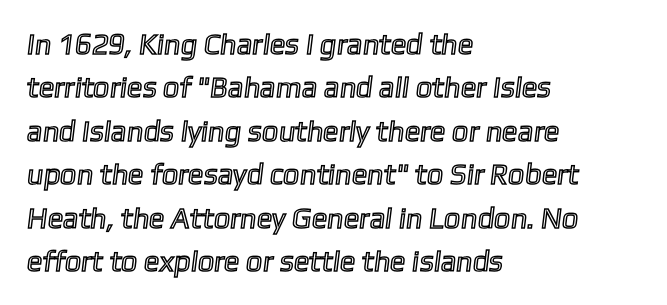
The image shows 29 px text type; set left-aligned, normal line spacing (1.5x), normal letter spacing, not underlined; a medium x-height.
